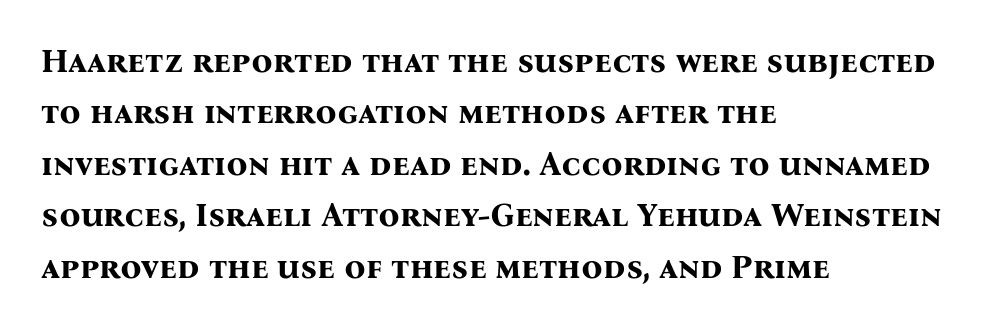
Q: Is the text bold? A: Yes.
Q: Is the text italic (slanted)? A: No, it is upright.
Q: Is the typeface a serif or a sans-serif typeface? A: Serif.
Q: Is the text underlined? A: No.
Q: How is the paragraph aligned? A: Left-aligned.
Q: Is the spacing between letters normal or unusually wide? A: Normal.
Q: Is the spacing between lines tight, normal or loose? A: Normal.
Q: Width (condensed, normal, or wide)? A: Normal.
Q: Stroke contrast? A: Medium.
Q: x-height? A: Medium.
Q: Monospaced? A: No.
